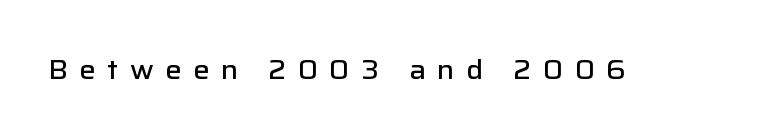
{"italic": "no", "bold": "semi", "underline": "no", "letter_spacing": "wide", "letter_spacing_em": 0.43, "glyph_px": 27}
